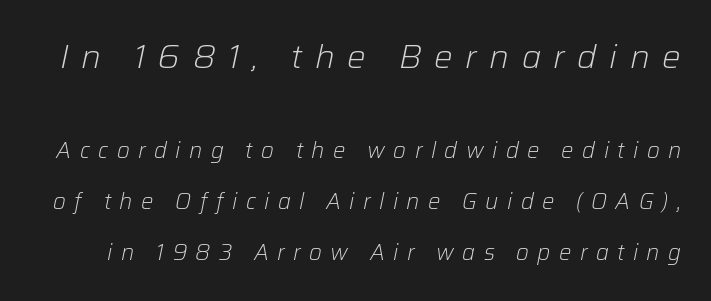
Would a proofreader flag this as italicized? Yes. Beneath every word, the page is bare. Unbolded letterforms with no extra heft. Whoever set this made the first block the dominant, larger element. This rendering widens character spacing well past its baseline value. Honestly, the rows look like they've been pulled way apart.
